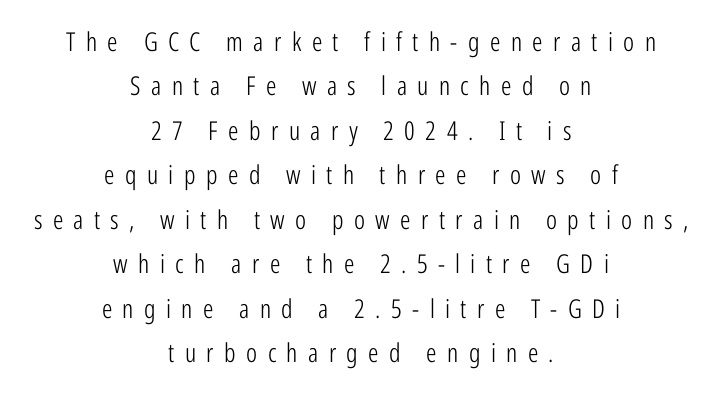
A student would call this center alignment; a typographer would say set centered. The font's upright variant was chosen for this text. Any mark beneath the type? The region is blank. The font is comparable to plain body text, perhaps lighter.
